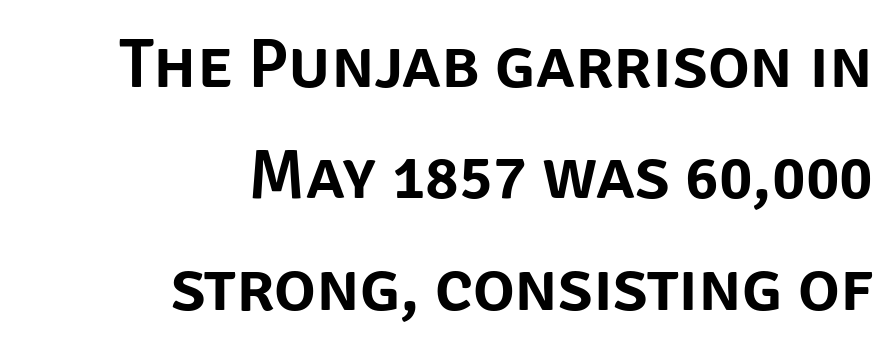
Notice how the stems are strictly vertical — no italics here. The letters carry no serifs — their stems end cleanly without finishing strokes. Character widths vary here, with narrow letters taking less room than wide ones. The passage shown is not underscored anywhere. The rendering keeps characters at their native spacing. The compositor pushed each line to the right boundary.
